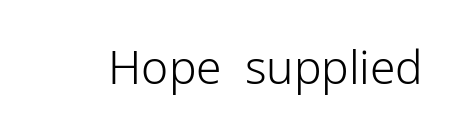
The image shows 46 px light sans-serif type, upright; set normal letter spacing, not underlined; low stroke contrast and a medium x-height.
